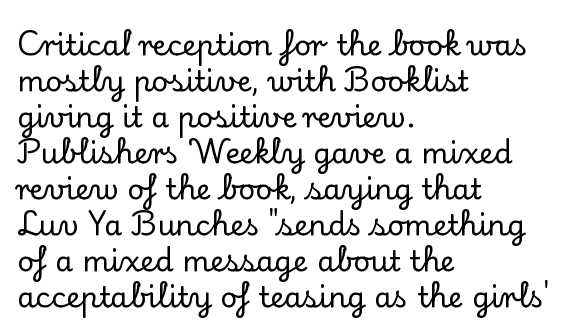
The image shows 29 px serif type, upright; set left-aligned, line spacing 1.24x, normal letter spacing, not underlined; low stroke contrast and a small x-height.
